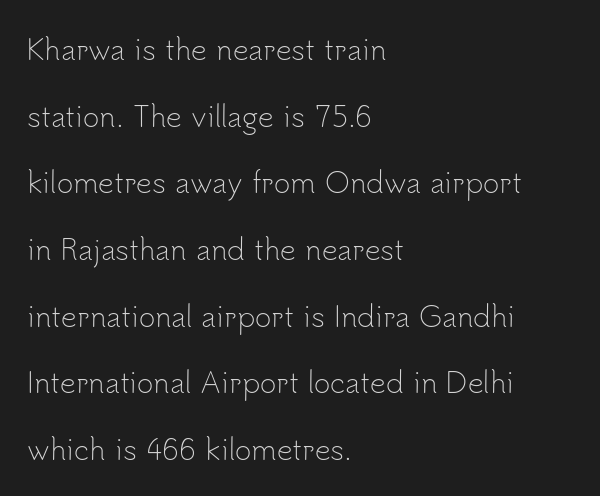
Q: Is the text bold? A: No.
Q: Is the text italic (slanted)? A: No, it is upright.
Q: Is the typeface a serif or a sans-serif typeface? A: Sans-serif.
Q: Is the text underlined? A: No.
Q: How is the paragraph aligned? A: Left-aligned.
Q: Is the spacing between letters normal or unusually wide? A: Normal.
Q: Is the spacing between lines tight, normal or loose? A: Loose.
Q: Width (condensed, normal, or wide)? A: Normal.
Q: Stroke contrast? A: Low.
Q: x-height? A: Small.
Q: Monospaced? A: No.
